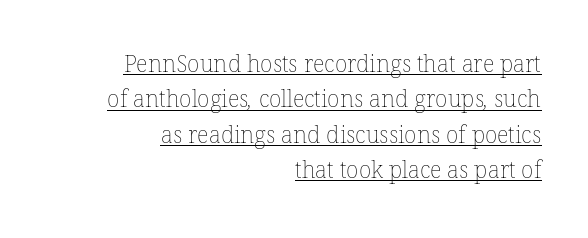
Q: Is the text bold? A: No.
Q: Is the text underlined? A: Yes.
Q: How is the paragraph aligned? A: Right-aligned.
Q: Is the spacing between letters normal or unusually wide? A: Normal.
Q: Is the spacing between lines tight, normal or loose? A: Normal.
